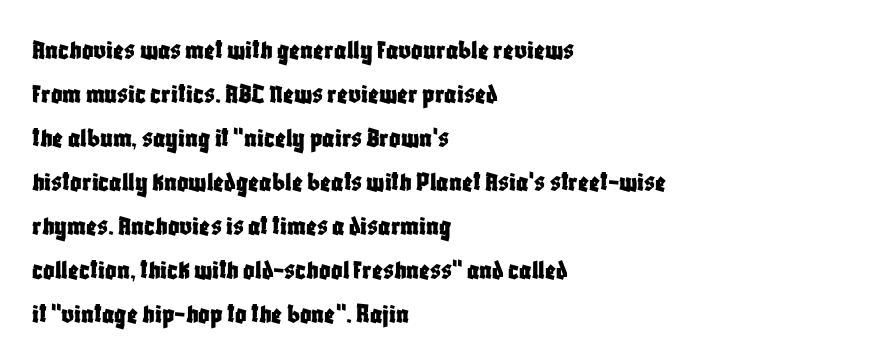
The image shows 28 px condensed sans-serif type, upright; set left-aligned, normal line spacing (1.57x), normal letter spacing, not underlined; low stroke contrast and a large x-height.
